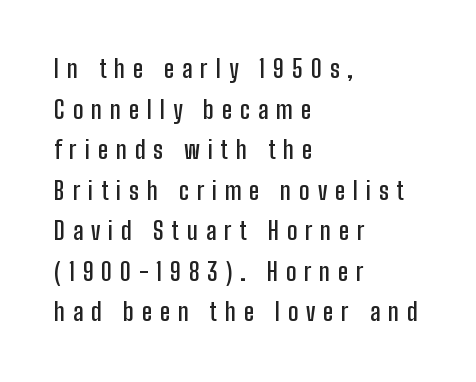
The image shows 24 px text type, upright; set left-aligned, normal line spacing (1.69x), unusually wide letter spacing (+0.33 em), not underlined.
